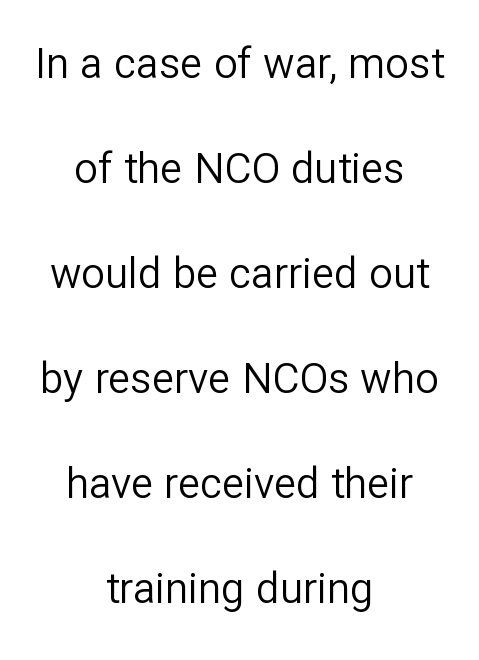
Q: Is the text bold? A: No.
Q: Is the text italic (slanted)? A: No, it is upright.
Q: Is the typeface a serif or a sans-serif typeface? A: Sans-serif.
Q: Is the text underlined? A: No.
Q: How is the paragraph aligned? A: Centered.
Q: Is the spacing between letters normal or unusually wide? A: Normal.
Q: Is the spacing between lines tight, normal or loose? A: Loose.
Q: Width (condensed, normal, or wide)? A: Normal.
Q: Stroke contrast? A: Low.
Q: x-height? A: Medium.
Q: Monospaced? A: No.
